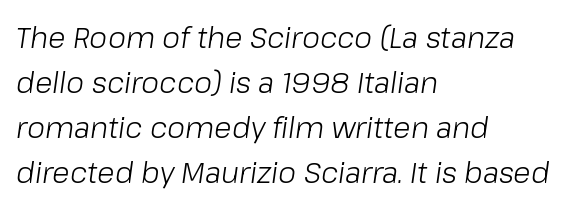
Words float on clear page, feet unadorned. One glance says typical: line gaps are just what's usual. This sample is left-justified, so line endings fall wherever the words run out. Think of a printed novel: that variable character pitch is what you see here.
